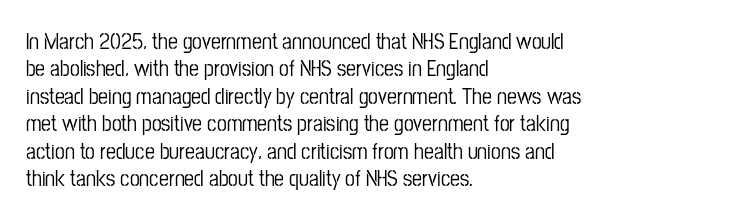
Q: Is the text italic (slanted)? A: No, it is upright.
Q: Is the text underlined? A: No.
Q: How is the paragraph aligned? A: Left-aligned.
Q: Is the spacing between letters normal or unusually wide? A: Normal.
Q: Is the spacing between lines tight, normal or loose? A: Normal.
